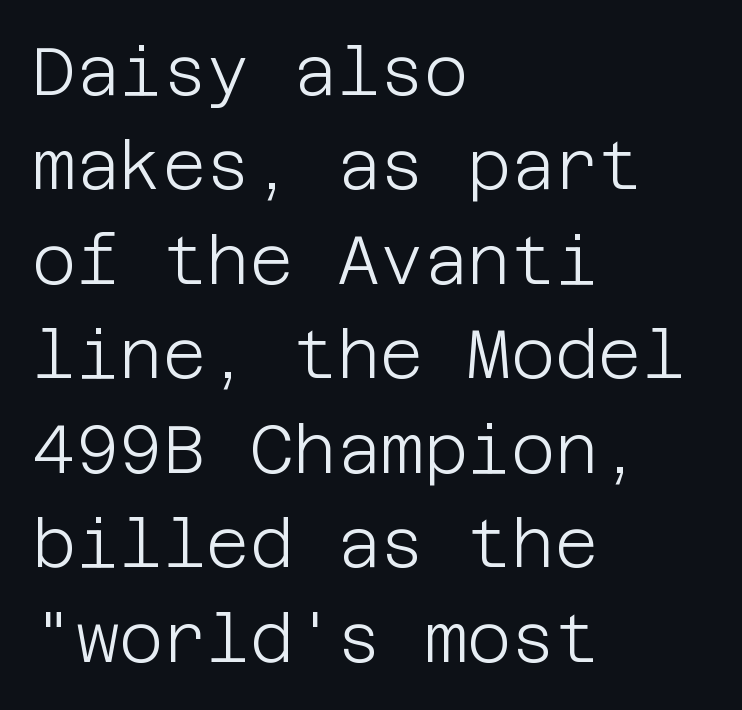
{"serif": "no", "italic": "no", "bold": "no", "weight": "light", "width": "normal", "stroke_contrast": "low", "x_height": "large", "underline": "no", "align": "left", "line_spacing": "normal", "line_spacing_ratio": 1.41, "letter_spacing": "normal", "letter_spacing_em": 0.0, "glyph_px": 67}
